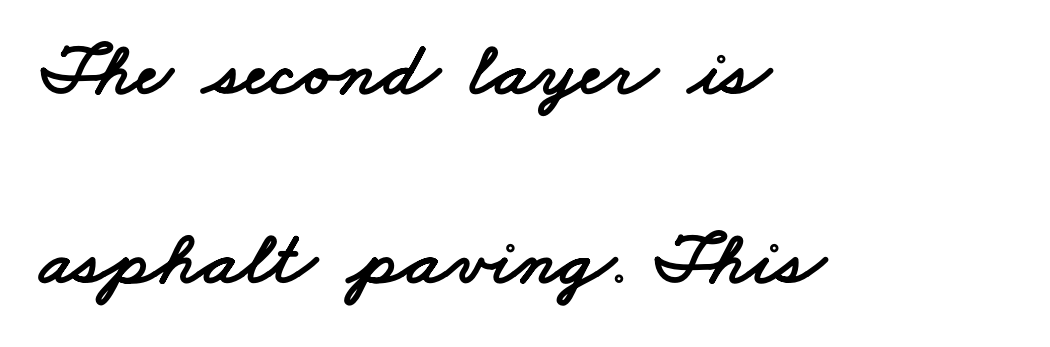
{"serif": "no", "width": "wide", "stroke_contrast": "low", "x_height": "small", "monospaced": "no", "underline": "no", "align": "left", "line_spacing": "loose", "line_spacing_ratio": 2.45, "letter_spacing": "normal", "letter_spacing_em": 0.0, "glyph_px": 77}
